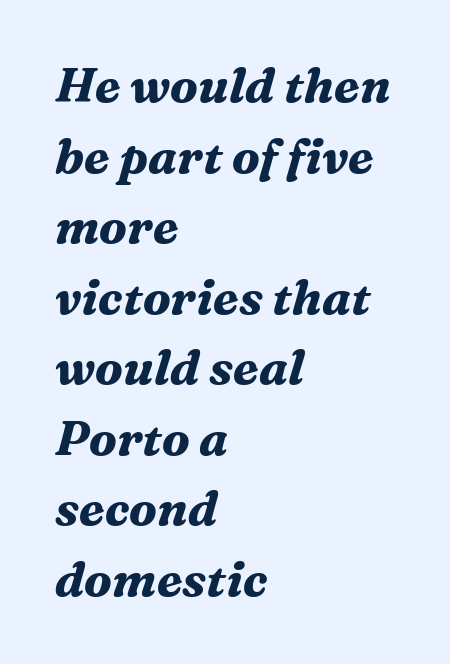
The image shows 48 px bold serif type, italic (leaning right); set left-aligned, normal line spacing (1.47x), normal letter spacing, not underlined; medium stroke contrast and a medium x-height.
